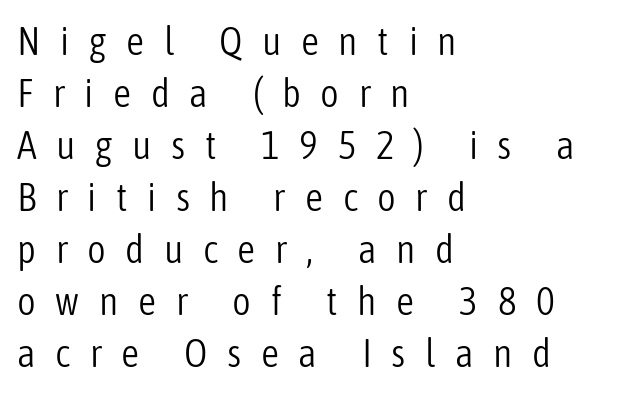
Q: Is the text bold? A: No.
Q: Is the text italic (slanted)? A: No, it is upright.
Q: Is the typeface a serif or a sans-serif typeface? A: Sans-serif.
Q: Is the text underlined? A: No.
Q: How is the paragraph aligned? A: Left-aligned.
Q: Is the spacing between letters normal or unusually wide? A: Unusually wide.
Q: Is the spacing between lines tight, normal or loose? A: Normal.
Q: Width (condensed, normal, or wide)? A: Condensed.
Q: Stroke contrast? A: Low.
Q: x-height? A: Medium.
Q: Monospaced? A: No.
